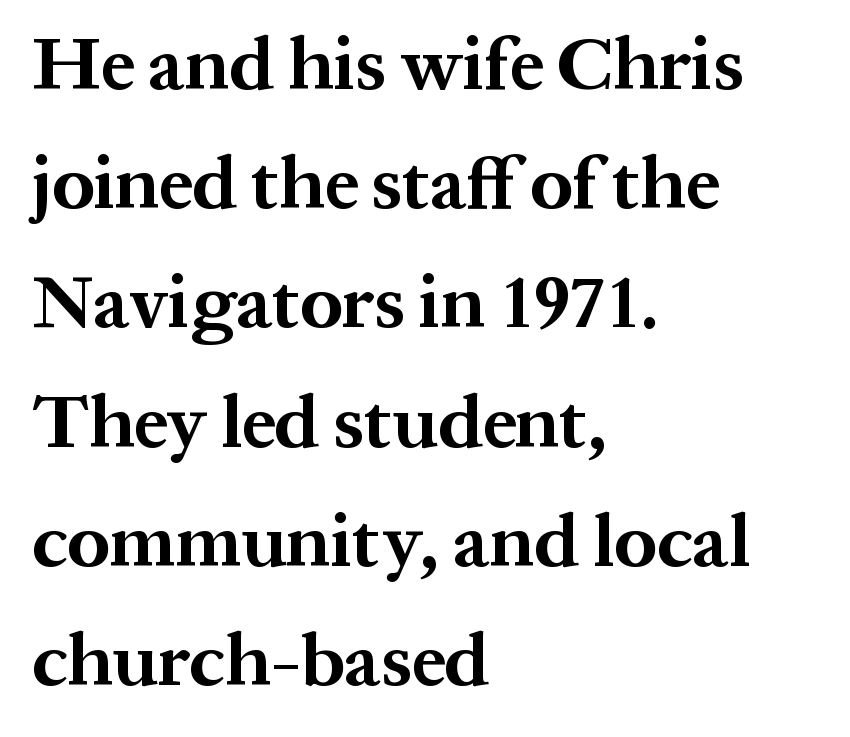
Q: Is the text bold? A: Yes.
Q: Is the text italic (slanted)? A: No, it is upright.
Q: Is the typeface a serif or a sans-serif typeface? A: Serif.
Q: Is the text underlined? A: No.
Q: How is the paragraph aligned? A: Left-aligned.
Q: Is the spacing between letters normal or unusually wide? A: Normal.
Q: Is the spacing between lines tight, normal or loose? A: Normal.
Q: Width (condensed, normal, or wide)? A: Normal.
Q: Stroke contrast? A: Medium.
Q: x-height? A: Medium.
Q: Monospaced? A: No.
